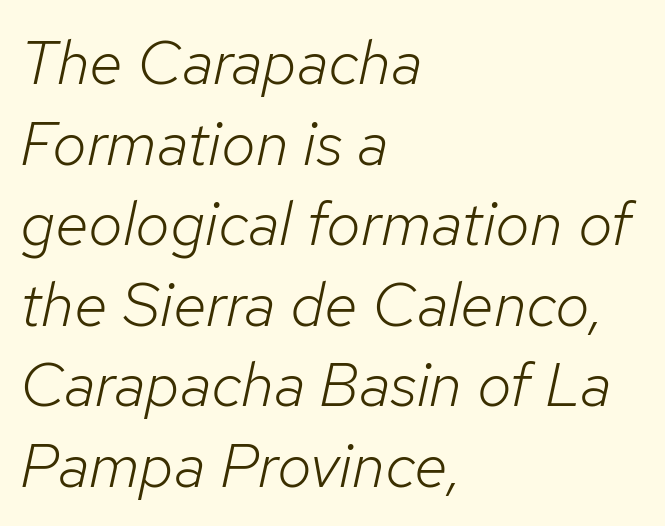
Q: Is the text bold? A: No.
Q: Is the text italic (slanted)? A: Yes, it leans right by about 12 degrees.
Q: Is the text underlined? A: No.
Q: How is the paragraph aligned? A: Left-aligned.
Q: Is the spacing between letters normal or unusually wide? A: Normal.
Q: Is the spacing between lines tight, normal or loose? A: Normal.
Q: Width (condensed, normal, or wide)? A: Normal.
Q: Stroke contrast? A: Low.
Q: x-height? A: Medium.
Q: Monospaced? A: No.
